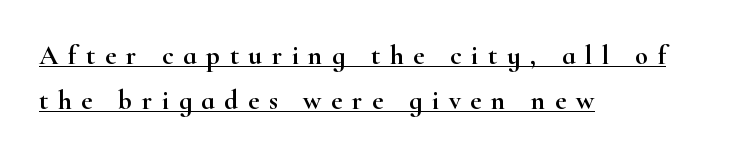
{"italic": "no", "underline": "yes", "align": "left", "line_spacing": "normal", "line_spacing_ratio": 1.67, "letter_spacing": "wide", "letter_spacing_em": 0.36, "glyph_px": 27}
